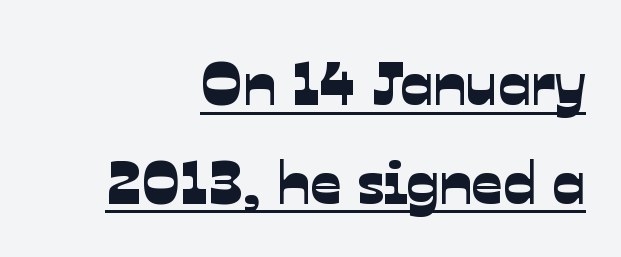
Q: Is the typeface a serif or a sans-serif typeface? A: Sans-serif.
Q: Is the text underlined? A: Yes.
Q: How is the paragraph aligned? A: Right-aligned.
Q: Is the spacing between letters normal or unusually wide? A: Normal.
Q: Is the spacing between lines tight, normal or loose? A: Normal.
Q: Width (condensed, normal, or wide)? A: Normal.
Q: Stroke contrast? A: Low.
Q: x-height? A: Medium.
Q: Monospaced? A: No.
